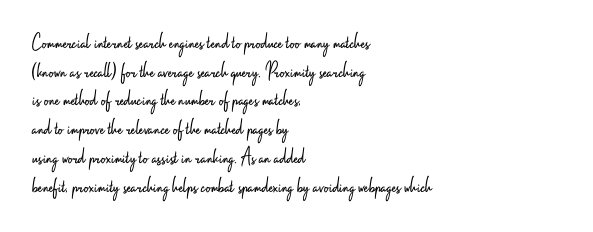
The image shows 23 px text type; set left-aligned, normal line spacing (1.25x), normal letter spacing, not underlined.
